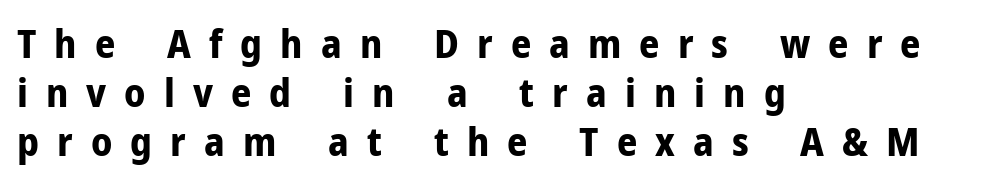
You can tell it's not italic because the verticals are truly vertical. Has an underline been added? It has not. Proportional: the letters do not fall into vertical columns. Observe the wide spacing: letters keep a clear distance from each other. Unlike a traditional serif, this face leaves its strokes unadorned. The strokes are fattened all the way to bold.
